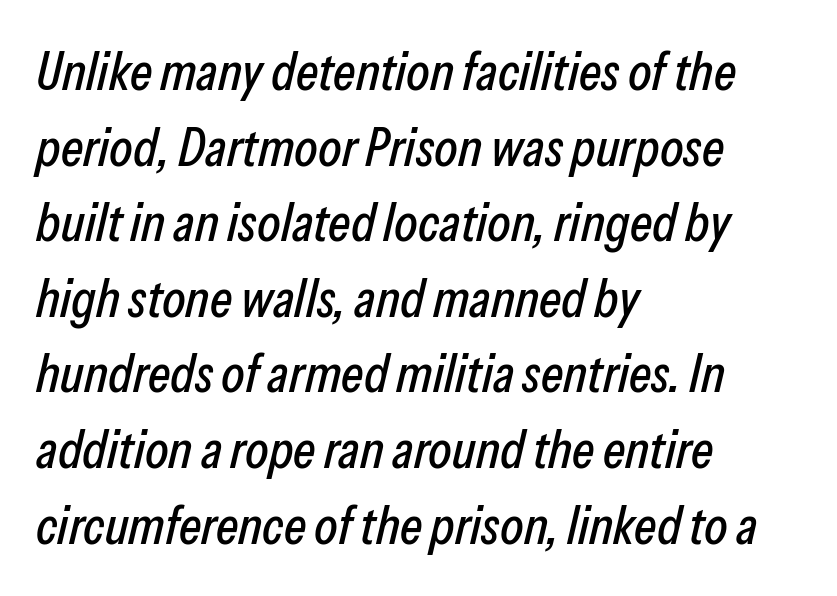
{"italic": "yes", "lean": "right", "slant_degrees": 13, "width": "condensed", "stroke_contrast": "low", "x_height": "medium", "monospaced": "no", "underline": "no", "align": "left", "line_spacing": "normal", "line_spacing_ratio": 1.4, "letter_spacing": "normal", "letter_spacing_em": 0.0, "glyph_px": 54}
